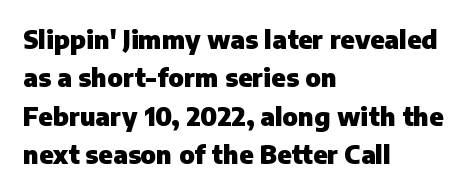
The image shows 25 px bold type, upright; set left-aligned, normal line spacing (1.54x), normal letter spacing, not underlined.
